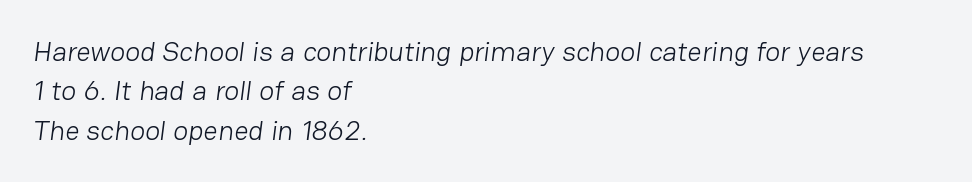
Q: Is the text bold? A: No.
Q: Is the typeface a serif or a sans-serif typeface? A: Sans-serif.
Q: Is the text underlined? A: No.
Q: How is the paragraph aligned? A: Left-aligned.
Q: Is the spacing between letters normal or unusually wide? A: Normal.
Q: Is the spacing between lines tight, normal or loose? A: Normal.
Q: Width (condensed, normal, or wide)? A: Normal.
Q: Stroke contrast? A: Low.
Q: x-height? A: Medium.
Q: Monospaced? A: No.
